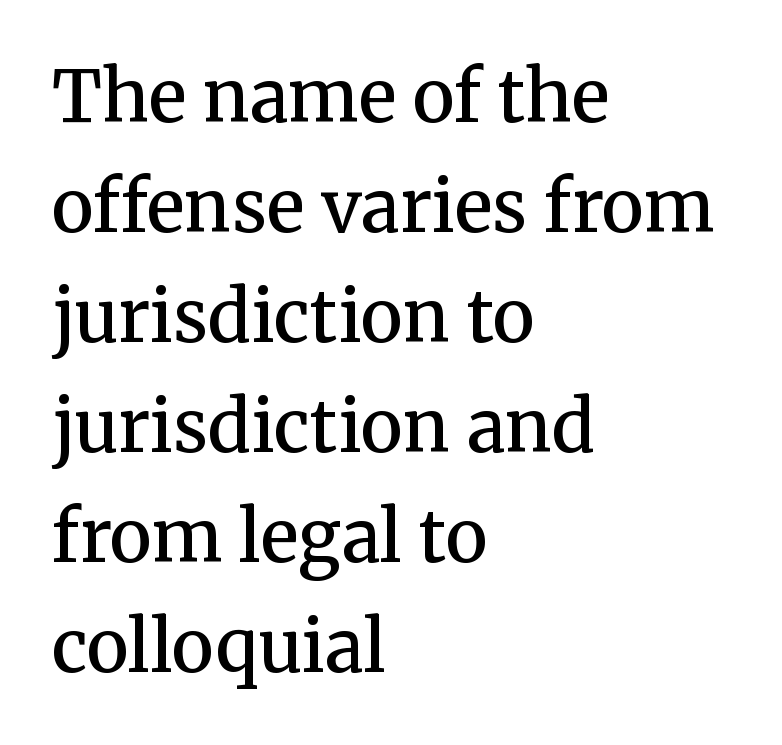
The image shows 71 px semibold serif type, upright; set left-aligned, normal line spacing (1.55x), normal letter spacing, not underlined; medium stroke contrast and a medium x-height.
